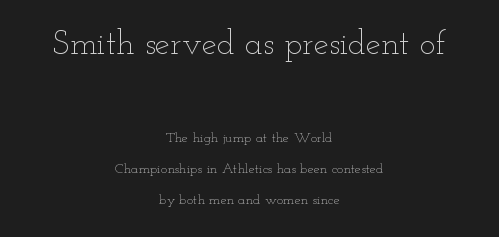
{"italic": "no", "bold": "no", "weight": "thin", "width": "wide", "stroke_contrast": "low", "x_height": "small", "monospaced": "no", "underline": "no", "align": "center", "line_spacing": "loose", "line_spacing_ratio": 2.23, "letter_spacing": "normal", "letter_spacing_em": 0.0, "larger_block": "first", "size_ratio": 2.43, "glyph_px": 34}
